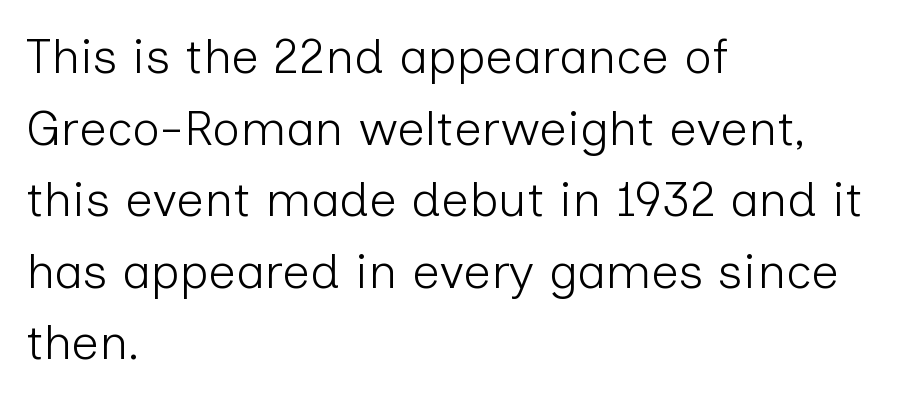
The rendering keeps characters at their native spacing. Any mark beneath the type? The region is blank. Note the varied advance widths — an 'i' is clearly narrower than an 'm'. A classic flush-left, rag-right setting is used for this passage. Unlike a traditional serif, this face leaves its strokes unadorned. No chunkiness to these letters — they're not bold.
